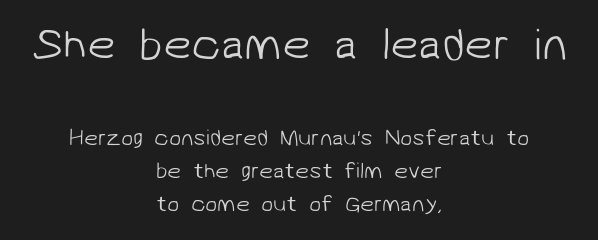
The image shows 45 px light sans-serif type; set centered, normal line spacing (1.51x), normal letter spacing, not underlined; the first (top) block is 2.05x larger; low stroke contrast and a medium x-height.
